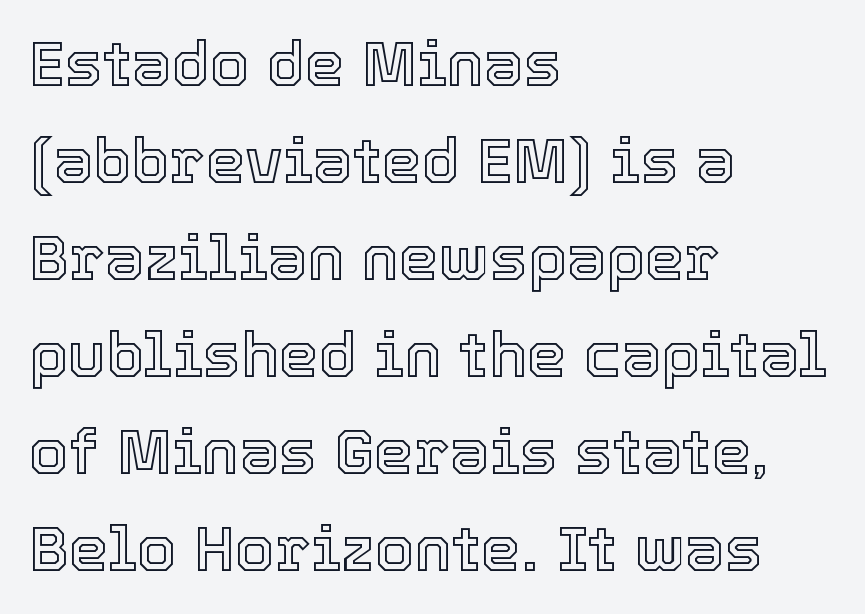
Q: Is the text italic (slanted)? A: No, it is upright.
Q: Is the text underlined? A: No.
Q: How is the paragraph aligned? A: Left-aligned.
Q: Is the spacing between letters normal or unusually wide? A: Normal.
Q: Is the spacing between lines tight, normal or loose? A: Normal.
Q: Width (condensed, normal, or wide)? A: Normal.
Q: x-height? A: Medium.
Q: Monospaced? A: No.
